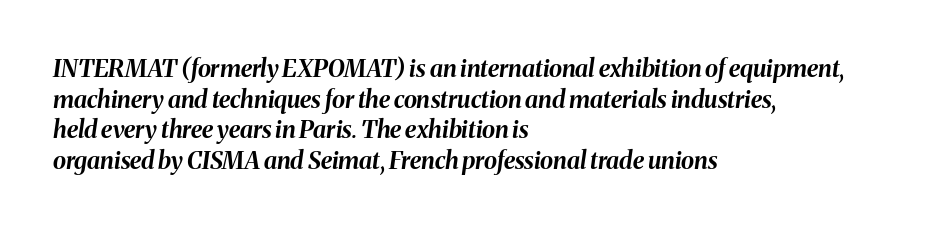
{"italic": "yes", "lean": "right", "slant_degrees": 8, "bold": "yes", "underline": "no", "align": "left", "line_spacing": "normal", "line_spacing_ratio": 1.28, "letter_spacing": "normal", "letter_spacing_em": 0.0, "glyph_px": 24}
